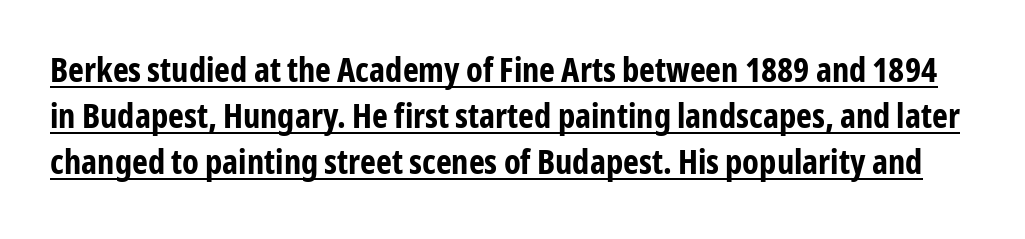
The image shows 34 px bold, condensed sans-serif type, upright; set normal line spacing (1.36x), normal letter spacing, underlined; low stroke contrast and a medium x-height.
